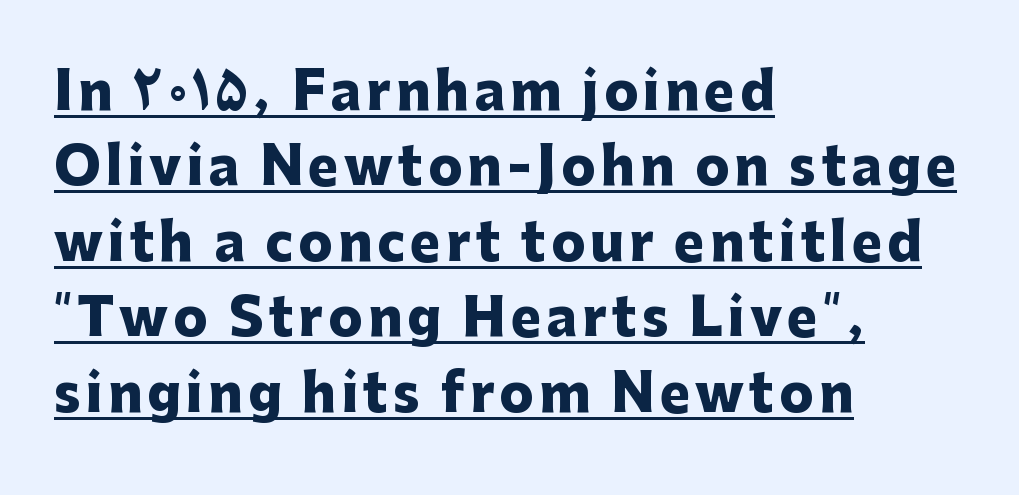
Q: Is the text bold? A: Yes.
Q: Is the text italic (slanted)? A: No, it is upright.
Q: Is the typeface a serif or a sans-serif typeface? A: Sans-serif.
Q: Is the text underlined? A: Yes.
Q: How is the paragraph aligned? A: Left-aligned.
Q: Is the spacing between lines tight, normal or loose? A: Normal.
Q: Width (condensed, normal, or wide)? A: Normal.
Q: Stroke contrast? A: Low.
Q: x-height? A: Medium.
Q: Monospaced? A: No.
